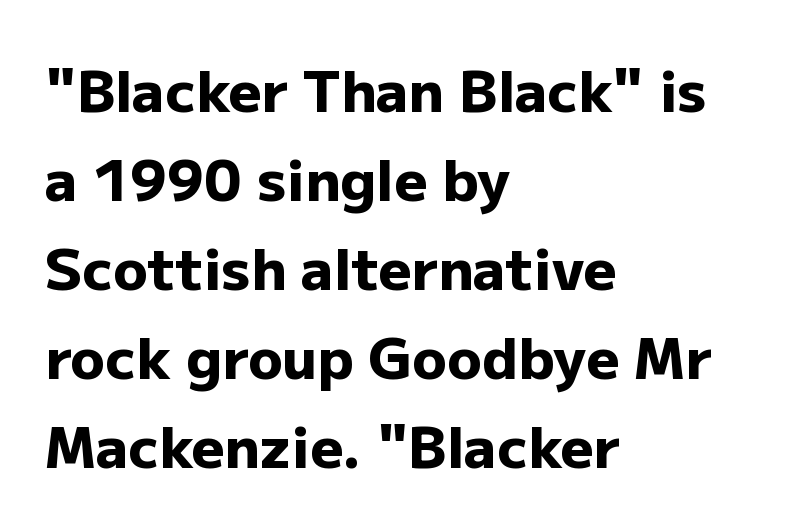
The image shows 57 px heavy sans-serif type, upright; set left-aligned, normal line spacing (1.56x), normal letter spacing, not underlined; low stroke contrast and a medium x-height.
